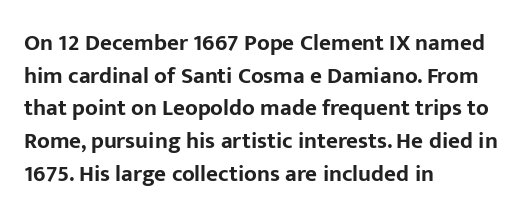
The image shows 23 px bold type, upright; set left-aligned, normal line spacing (1.42x), normal letter spacing, not underlined.
